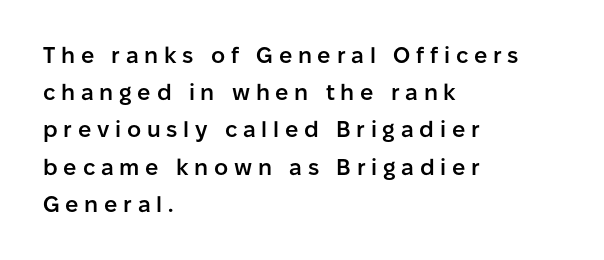
The image shows 22 px text type, upright; set left-aligned, normal line spacing (1.69x), unusually wide letter spacing (+0.26 em), not underlined.
